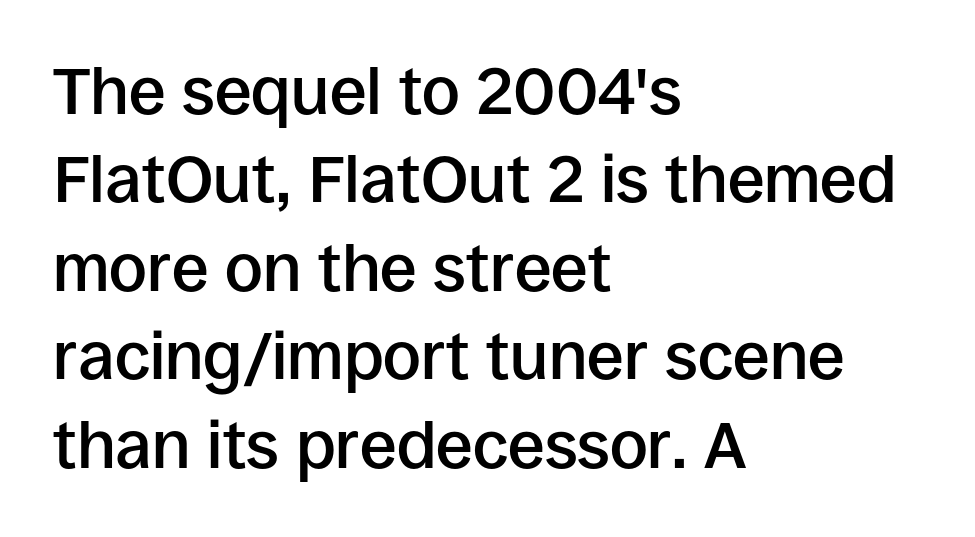
{"serif": "no", "italic": "no", "bold": "semi", "weight": "semibold", "width": "normal", "stroke_contrast": "low", "x_height": "large", "monospaced": "no", "underline": "no", "align": "left", "line_spacing": "normal", "line_spacing_ratio": 1.34, "letter_spacing": "normal", "letter_spacing_em": 0.0, "glyph_px": 66}
